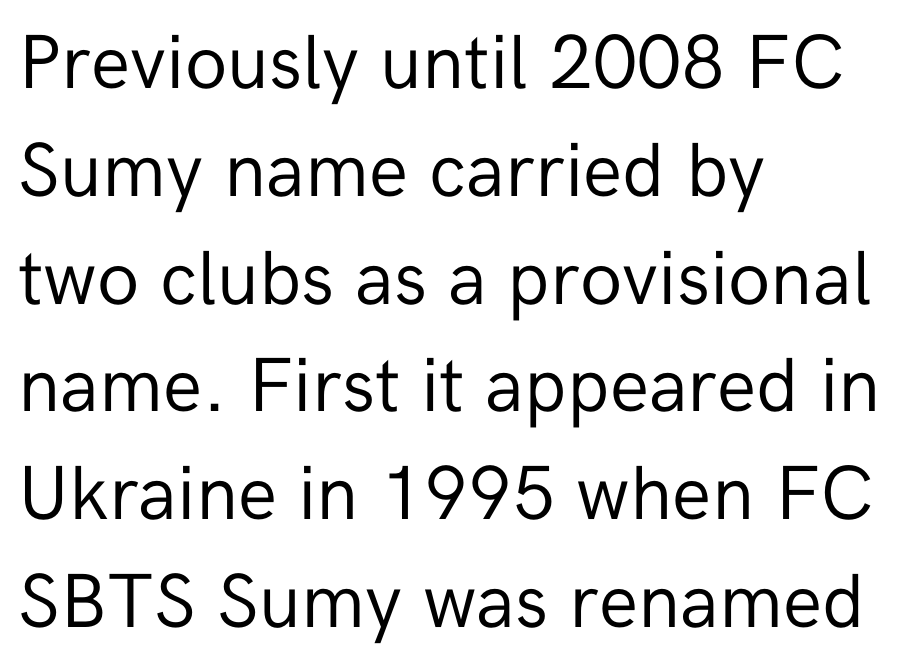
Q: Is the text bold? A: No.
Q: Is the text italic (slanted)? A: No, it is upright.
Q: Is the typeface a serif or a sans-serif typeface? A: Sans-serif.
Q: Is the text underlined? A: No.
Q: How is the paragraph aligned? A: Left-aligned.
Q: Is the spacing between letters normal or unusually wide? A: Normal.
Q: Is the spacing between lines tight, normal or loose? A: Normal.
Q: Width (condensed, normal, or wide)? A: Normal.
Q: Stroke contrast? A: Low.
Q: x-height? A: Medium.
Q: Monospaced? A: No.
